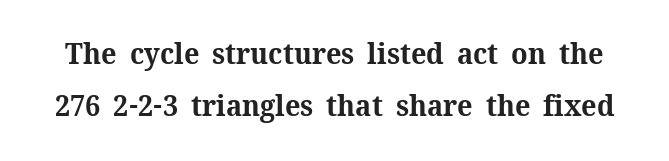
Q: Is the text bold? A: Yes.
Q: Is the text italic (slanted)? A: No, it is upright.
Q: Is the typeface a serif or a sans-serif typeface? A: Serif.
Q: Is the text underlined? A: No.
Q: Is the spacing between letters normal or unusually wide? A: Normal.
Q: Width (condensed, normal, or wide)? A: Normal.
Q: Stroke contrast? A: Medium.
Q: x-height? A: Medium.
Q: Monospaced? A: No.
